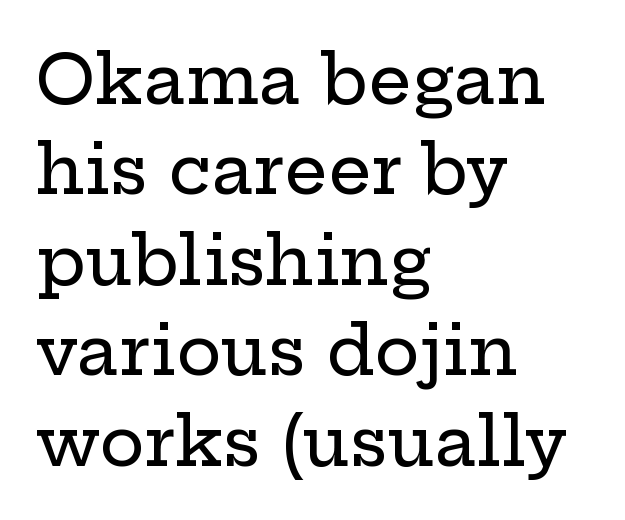
Default kerning and tracking; the words read as compact shapes. Italic? Not at all — the glyphs are vertical. Check under the words: just untouched page. Check where the strokes stop: tiny serifs finish them off.
